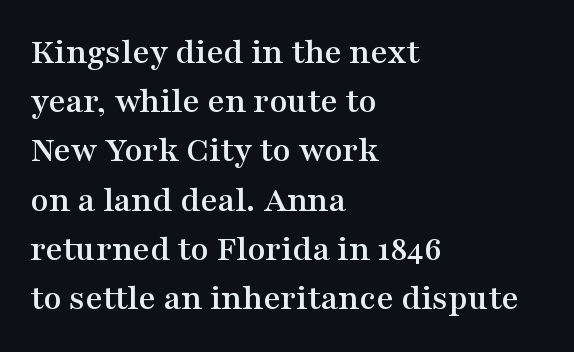
This sample uses an upright cut, with every glyph sitting square on the baseline. The vertical gap from one line to the next is medium. A typesetter would label this face a serif. This rendering features lettering with no underline. This rendering uses left alignment, leaving the right contour irregular. Do the characters align in a grid? No, the font is proportional.
